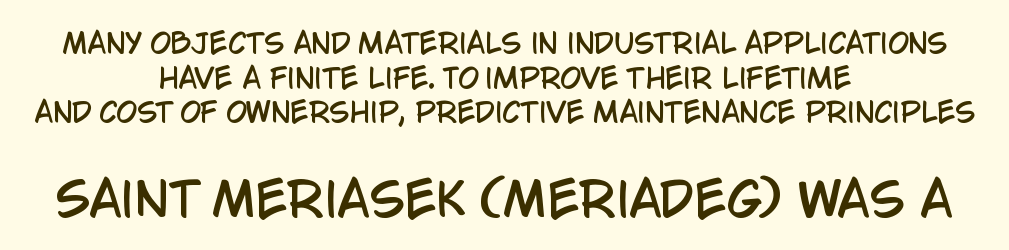
{"serif": "no", "italic": "no", "width": "condensed", "stroke_contrast": "low", "x_height": "large", "monospaced": "no", "underline": "no", "align": "center", "line_spacing": "normal", "line_spacing_ratio": 1.28, "letter_spacing": "normal", "letter_spacing_em": 0.0, "larger_block": "second", "size_ratio": 1.74, "glyph_px": 47}
